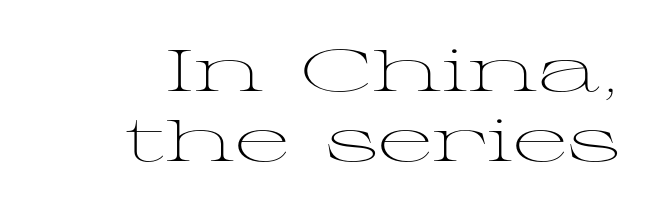
Is this a fixed-width face? No — the glyphs have proportional, varying widths. The strokes are not fattened; the text isn't bold. Beneath every word, the page is bare. The letters stand straight up with perfectly vertical stems. In terms of letterspacing, this is plain default setting.
